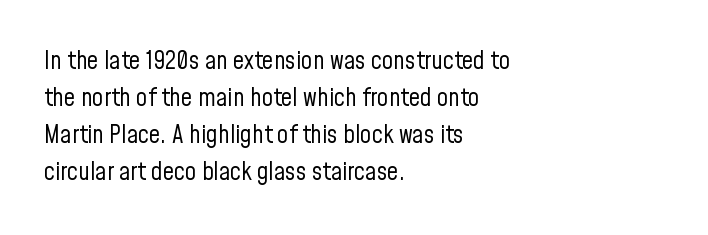
Q: Is the text bold? A: No.
Q: Is the text italic (slanted)? A: No, it is upright.
Q: Is the text underlined? A: No.
Q: How is the paragraph aligned? A: Left-aligned.
Q: Is the spacing between letters normal or unusually wide? A: Normal.
Q: Is the spacing between lines tight, normal or loose? A: Normal.
